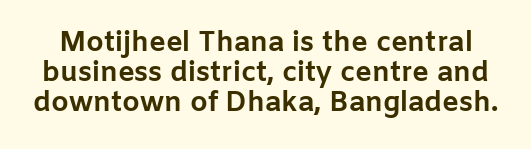
The image shows 28 px bold sans-serif type, upright; set tight line spacing (1.08x), normal letter spacing, not underlined; low stroke contrast and a medium x-height.
